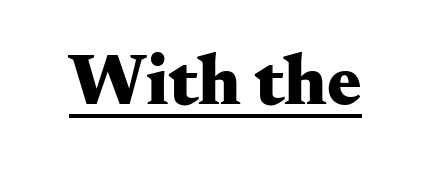
{"serif": "yes", "italic": "no", "bold": "yes", "weight": "heavy", "width": "wide", "stroke_contrast": "medium", "x_height": "small", "monospaced": "no", "underline": "yes", "letter_spacing": "normal", "letter_spacing_em": 0.0, "glyph_px": 72}
